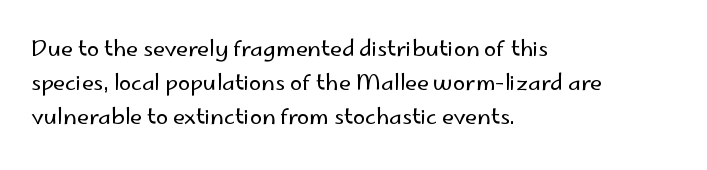
The image shows 22 px text type, upright; set left-aligned, normal line spacing (1.54x), normal letter spacing, not underlined.
